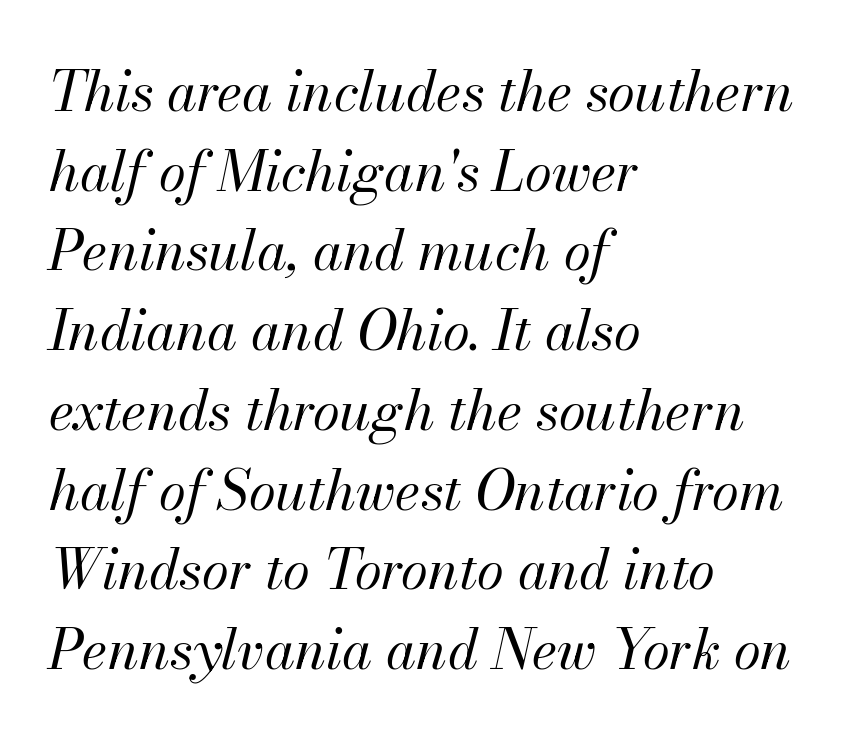
The image shows 55 px regular-weight type, italic (leaning right); set left-aligned, normal line spacing (1.45x), normal letter spacing, not underlined; medium stroke contrast and a small x-height.
